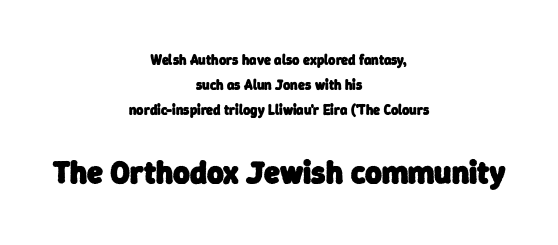
The image shows 32 px heavy sans-serif type; set centered, line spacing 1.78x, normal letter spacing, not underlined; the second (bottom) block is 2.29x larger; low stroke contrast and a medium x-height.
